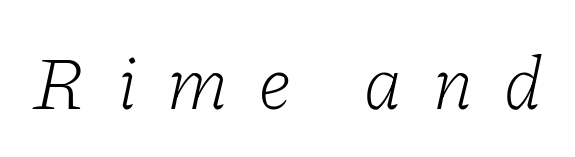
Is this a fixed-width face? No — the glyphs have proportional, varying widths. The font family rendered here belongs to the serif group. The glyphs look as if they've been sheared to an angle. Words float on clear page, feet unadorned. Vertical stems look standard width or narrower in stroke.
